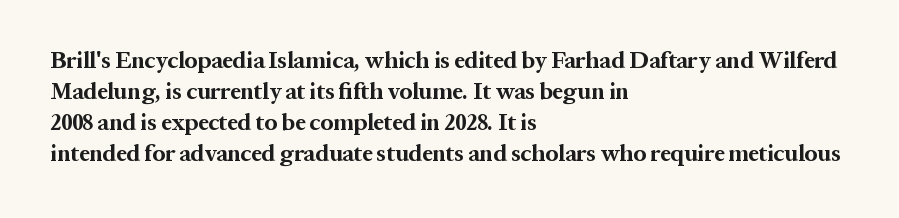
Q: Is the text bold? A: Yes.
Q: Is the text italic (slanted)? A: No, it is upright.
Q: Is the text underlined? A: No.
Q: How is the paragraph aligned? A: Left-aligned.
Q: Is the spacing between letters normal or unusually wide? A: Normal.
Q: Is the spacing between lines tight, normal or loose? A: Normal.
